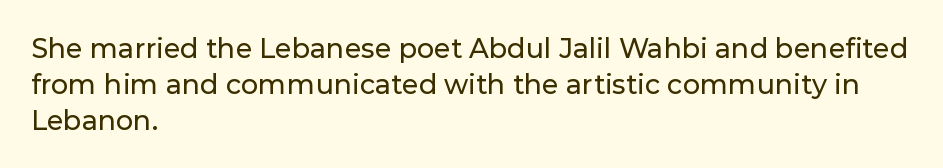
The image shows 27 px text type, upright; set left-aligned, normal line spacing (1.33x), normal letter spacing, not underlined.
